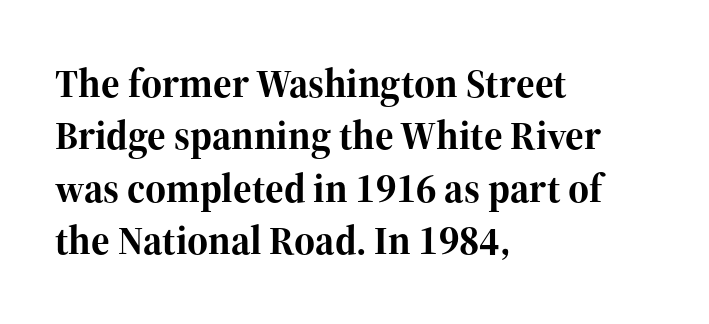
The image shows 40 px bold serif type, upright; set left-aligned, normal line spacing (1.31x), normal letter spacing, not underlined; high stroke contrast and a medium x-height.
